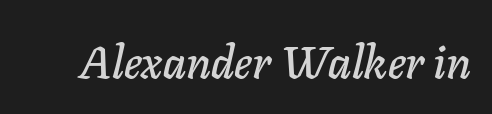
The image shows 46 px text type, italic (leaning right); set normal letter spacing, not underlined; low stroke contrast and a medium x-height.
